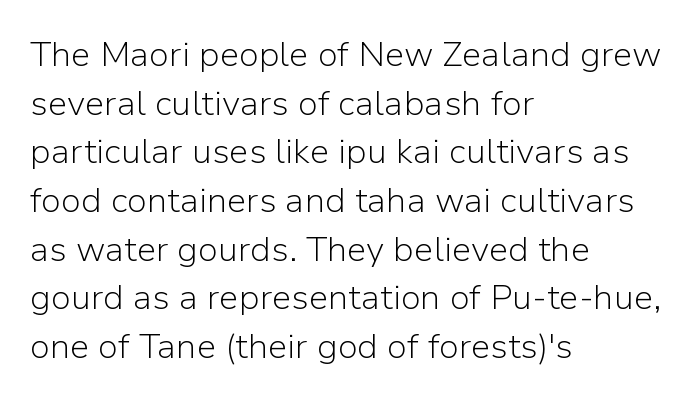
Q: Is the text bold? A: No.
Q: Is the text italic (slanted)? A: No, it is upright.
Q: Is the typeface a serif or a sans-serif typeface? A: Sans-serif.
Q: Is the text underlined? A: No.
Q: How is the paragraph aligned? A: Left-aligned.
Q: Is the spacing between letters normal or unusually wide? A: Normal.
Q: Is the spacing between lines tight, normal or loose? A: Normal.
Q: Width (condensed, normal, or wide)? A: Normal.
Q: Stroke contrast? A: Low.
Q: x-height? A: Medium.
Q: Monospaced? A: No.
